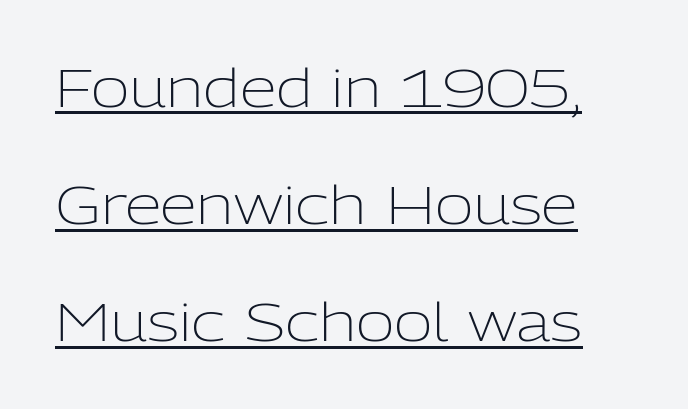
Q: Is the text bold? A: No.
Q: Is the text italic (slanted)? A: No, it is upright.
Q: Is the typeface a serif or a sans-serif typeface? A: Sans-serif.
Q: Is the text underlined? A: Yes.
Q: Is the spacing between letters normal or unusually wide? A: Normal.
Q: Is the spacing between lines tight, normal or loose? A: Loose.
Q: Width (condensed, normal, or wide)? A: Normal.
Q: Stroke contrast? A: Low.
Q: x-height? A: Medium.
Q: Monospaced? A: No.
